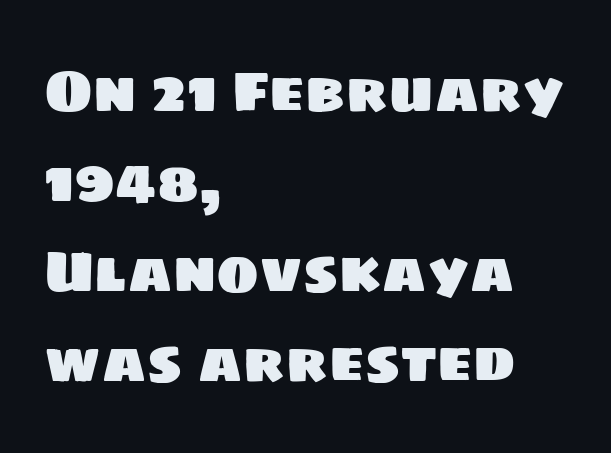
The image shows 57 px sans-serif type; set left-aligned, normal line spacing (1.58x), normal letter spacing, not underlined; low stroke contrast and a large x-height.
